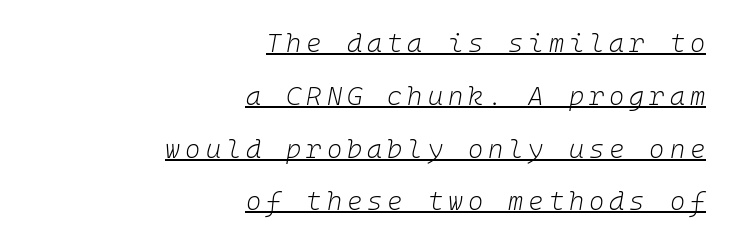
{"italic": "yes", "lean": "right", "slant_degrees": 10, "bold": "no", "underline": "yes", "align": "right", "line_spacing": "loose", "line_spacing_ratio": 2.03, "glyph_px": 26}
